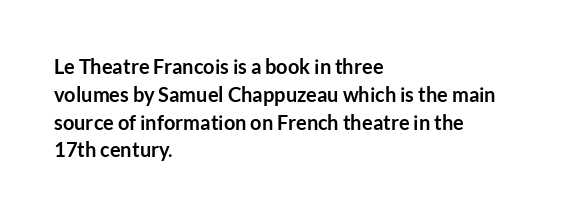
{"italic": "no", "bold": "yes", "underline": "no", "align": "left", "line_spacing": "normal", "line_spacing_ratio": 1.39, "letter_spacing": "normal", "letter_spacing_em": 0.0, "glyph_px": 20}
